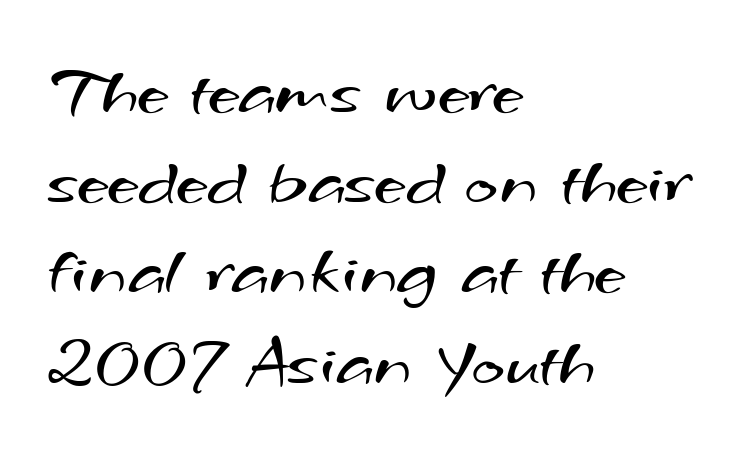
{"serif": "no", "bold": "no", "weight": "regular", "width": "wide", "stroke_contrast": "medium", "x_height": "small", "monospaced": "no", "underline": "no", "align": "left", "line_spacing": "normal", "line_spacing_ratio": 1.27, "letter_spacing": "normal", "letter_spacing_em": 0.0, "glyph_px": 71}
